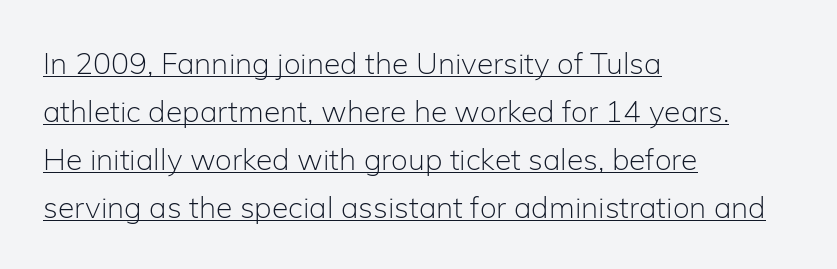
Q: Is the text bold? A: No.
Q: Is the text italic (slanted)? A: No, it is upright.
Q: Is the typeface a serif or a sans-serif typeface? A: Sans-serif.
Q: Is the text underlined? A: Yes.
Q: How is the paragraph aligned? A: Left-aligned.
Q: Is the spacing between letters normal or unusually wide? A: Normal.
Q: Is the spacing between lines tight, normal or loose? A: Normal.
Q: Width (condensed, normal, or wide)? A: Normal.
Q: Stroke contrast? A: Low.
Q: x-height? A: Medium.
Q: Monospaced? A: No.
